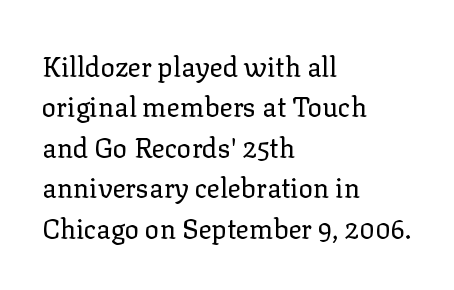
Q: Is the text bold? A: No.
Q: Is the text italic (slanted)? A: No, it is upright.
Q: Is the text underlined? A: No.
Q: How is the paragraph aligned? A: Left-aligned.
Q: Is the spacing between letters normal or unusually wide? A: Normal.
Q: Is the spacing between lines tight, normal or loose? A: Normal.
